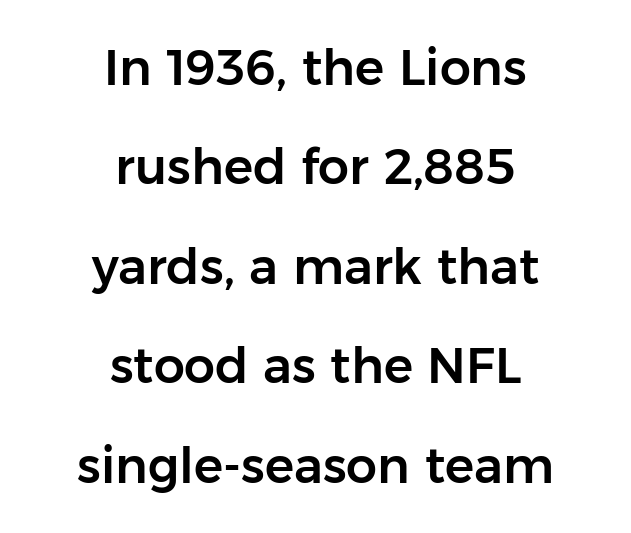
Q: Is the text italic (slanted)? A: No, it is upright.
Q: Is the typeface a serif or a sans-serif typeface? A: Sans-serif.
Q: Is the text underlined? A: No.
Q: How is the paragraph aligned? A: Centered.
Q: Is the spacing between letters normal or unusually wide? A: Normal.
Q: Is the spacing between lines tight, normal or loose? A: Loose.
Q: Width (condensed, normal, or wide)? A: Normal.
Q: Stroke contrast? A: Low.
Q: x-height? A: Medium.
Q: Monospaced? A: No.
